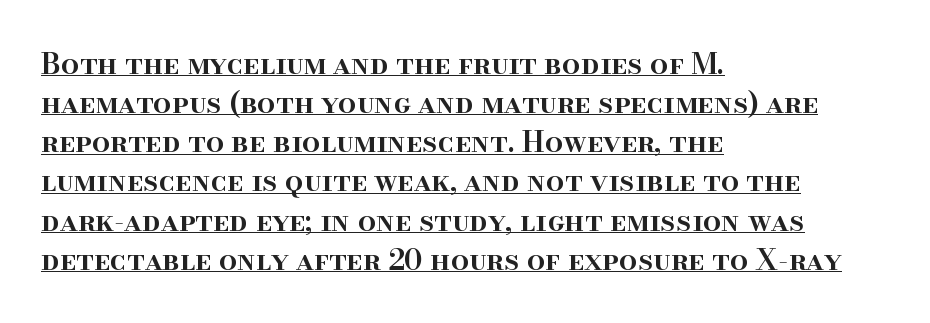
Q: Is the text bold? A: Semi-bold.
Q: Is the text italic (slanted)? A: No, it is upright.
Q: Is the typeface a serif or a sans-serif typeface? A: Serif.
Q: Is the text underlined? A: Yes.
Q: How is the paragraph aligned? A: Left-aligned.
Q: Is the spacing between letters normal or unusually wide? A: Normal.
Q: Is the spacing between lines tight, normal or loose? A: Normal.
Q: Width (condensed, normal, or wide)? A: Normal.
Q: Stroke contrast? A: High.
Q: x-height? A: Small.
Q: Monospaced? A: No.
